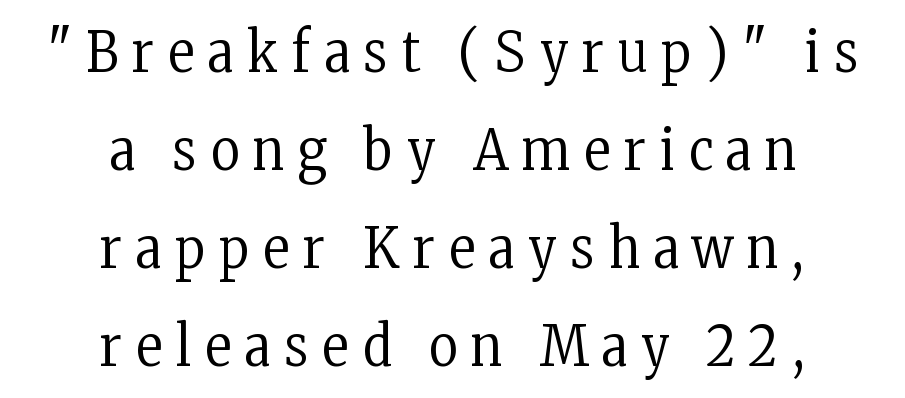
The image shows 56 px regular-weight, condensed serif type, upright; set centered, line spacing 1.75x, unusually wide letter spacing (+0.25 em), not underlined; low stroke contrast and a medium x-height.
